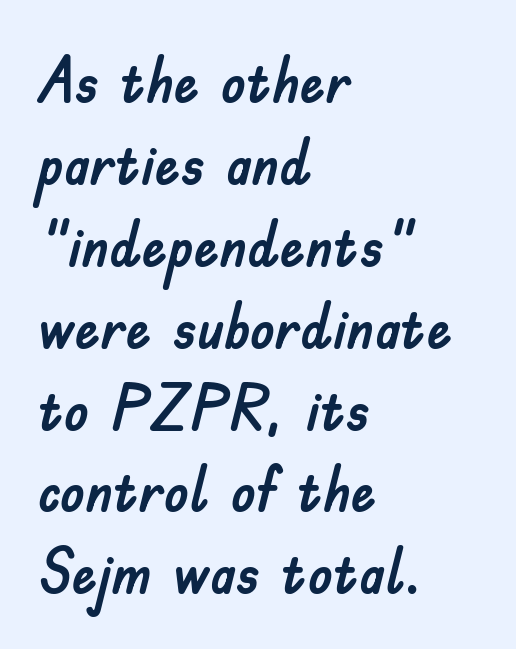
{"serif": "no", "width": "normal", "stroke_contrast": "low", "x_height": "small", "monospaced": "no", "underline": "no", "align": "left", "line_spacing": "normal", "line_spacing_ratio": 1.3, "letter_spacing": "normal", "letter_spacing_em": 0.0, "glyph_px": 63}
